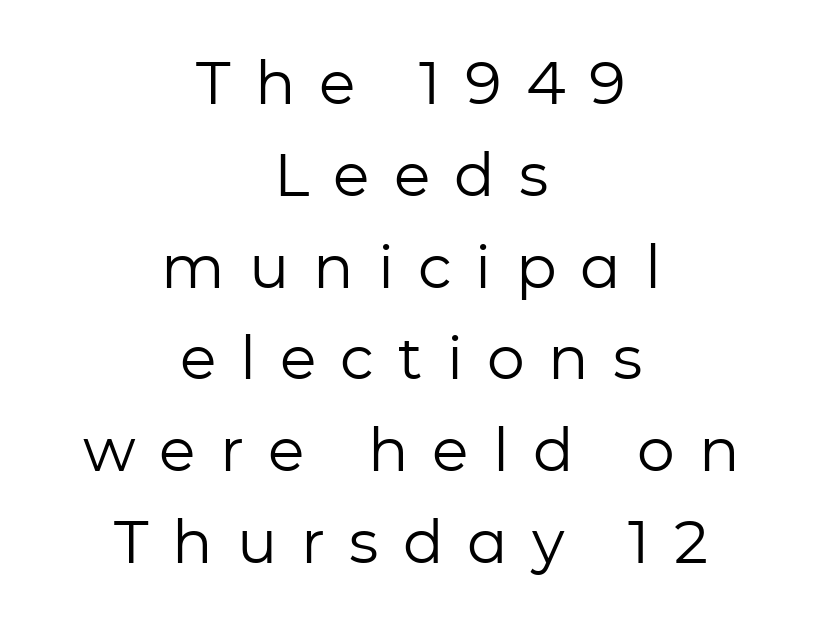
Q: Is the text bold? A: No.
Q: Is the text italic (slanted)? A: No, it is upright.
Q: Is the typeface a serif or a sans-serif typeface? A: Sans-serif.
Q: Is the text underlined? A: No.
Q: How is the paragraph aligned? A: Centered.
Q: Is the spacing between letters normal or unusually wide? A: Unusually wide.
Q: Is the spacing between lines tight, normal or loose? A: Normal.
Q: Width (condensed, normal, or wide)? A: Normal.
Q: Stroke contrast? A: Low.
Q: x-height? A: Medium.
Q: Monospaced? A: No.
